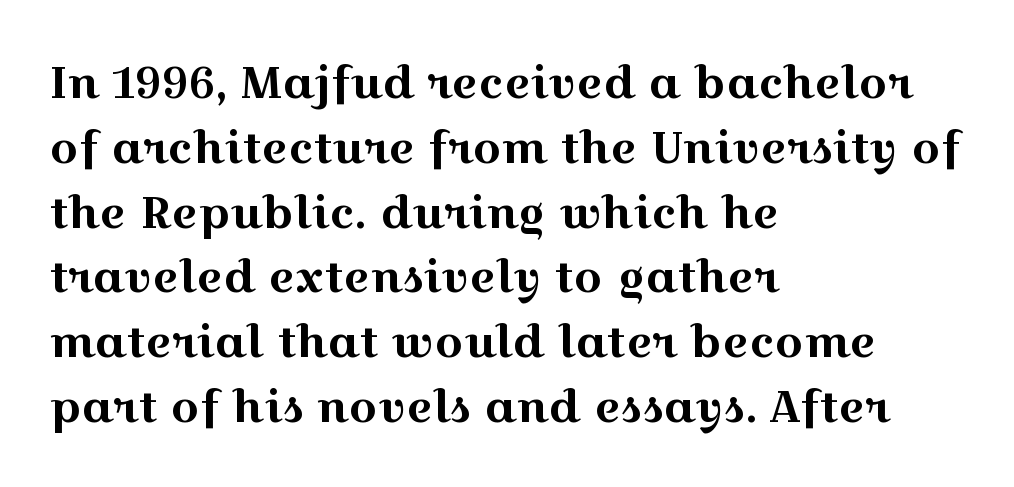
{"serif": "yes", "italic": "no", "width": "wide", "x_height": "medium", "monospaced": "no", "underline": "no", "align": "left", "line_spacing": "normal", "line_spacing_ratio": 1.44, "letter_spacing": "normal", "letter_spacing_em": 0.0, "glyph_px": 45}
